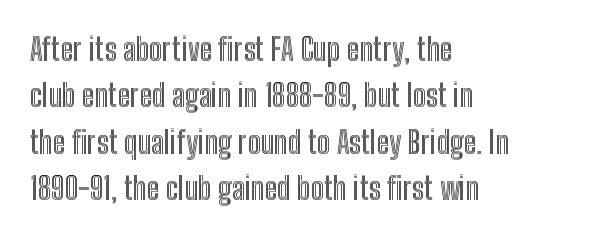
{"italic": "no", "width": "condensed", "x_height": "medium", "monospaced": "no", "underline": "no", "align": "left", "line_spacing": "normal", "line_spacing_ratio": 1.5, "letter_spacing": "normal", "letter_spacing_em": 0.0, "glyph_px": 31}
